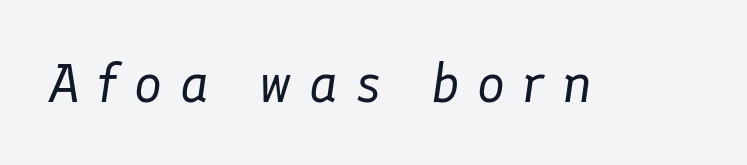
The image shows 55 px regular-weight type, italic (leaning right); set unusually wide letter spacing (+0.32 em), not underlined; low stroke contrast and a medium x-height.
